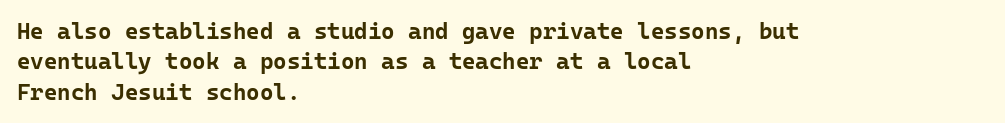
Each word holds together tightly as a unit, with standard inter-letter gaps. Typeset ragged right — the left edge is the straight one. Has an underline been added? It has not. The passage shown stacks its lines at a standard gap. A typesetter would mark this as roman, not italic. The passage shown is emphatically bold.
